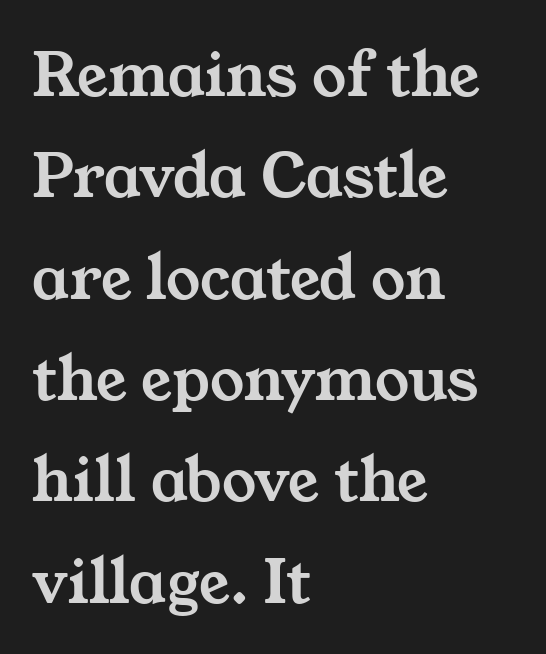
{"serif": "yes", "width": "wide", "stroke_contrast": "medium", "x_height": "medium", "monospaced": "no", "underline": "no", "align": "left", "line_spacing": "normal", "line_spacing_ratio": 1.49, "letter_spacing": "normal", "letter_spacing_em": 0.0, "glyph_px": 68}
